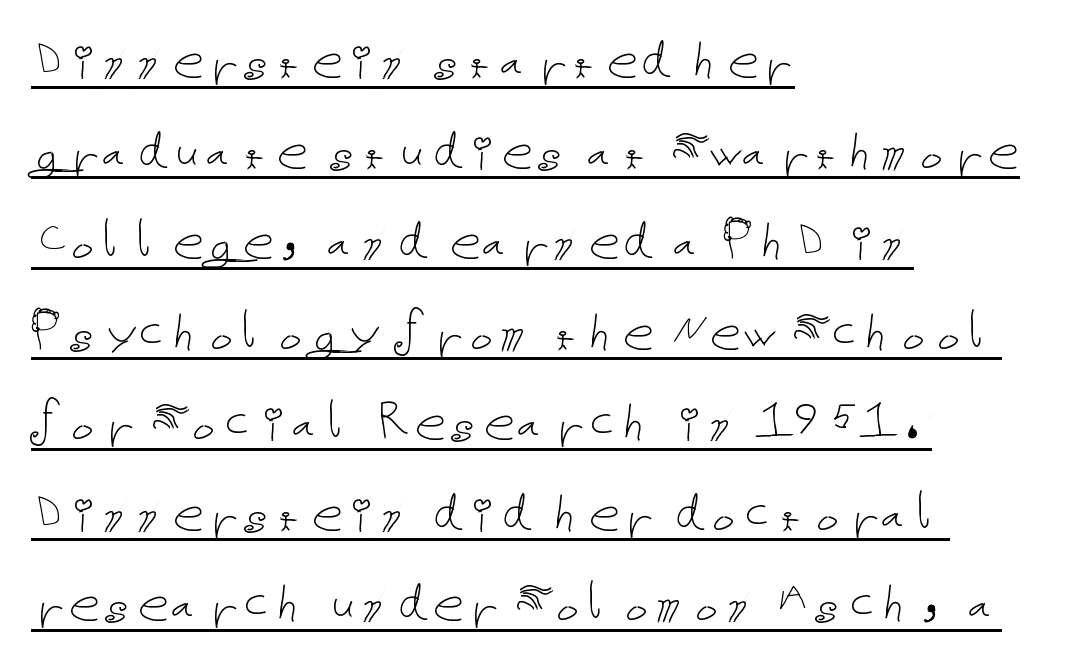
The image shows 62 px thin type, upright; set left-aligned, normal line spacing (1.46x), normal letter spacing, underlined; low stroke contrast and a medium x-height.
